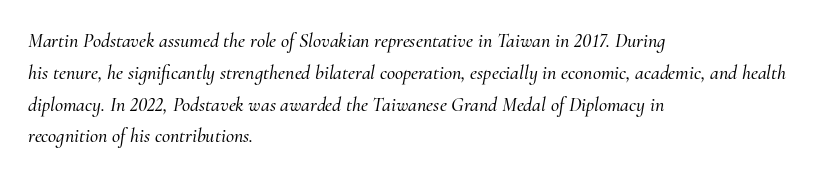
Anything drawn beneath the words? Only blank space. Does the copy run flush right? No — it runs flush left. Each word holds together tightly as a unit, with standard inter-letter gaps. The leading is moderate, giving the passage an even texture. Notice how the stems are inclined rather than vertical — that's the hallmark of italics.
